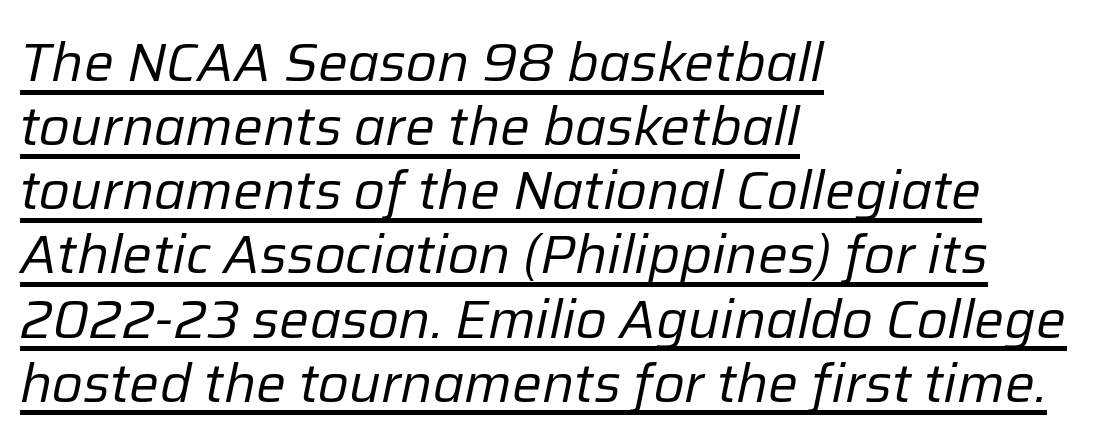
The image shows 53 px regular-weight type, italic (leaning right); set left-aligned, line spacing 1.21x, normal letter spacing, underlined; low stroke contrast and a medium x-height.
